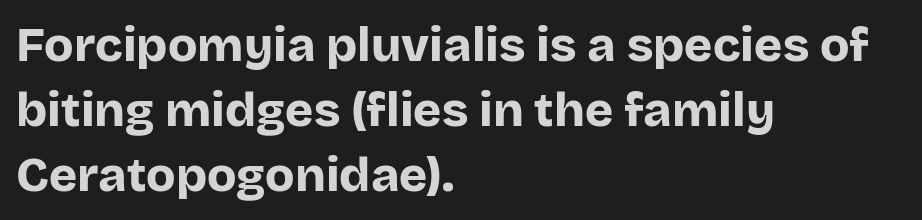
These lines are rendered in a variable-pitch font. The glyphs have the mass of a bold cut. Layout note: lines flush left. Regular leading. The lettering holds an erect, upright posture throughout.
